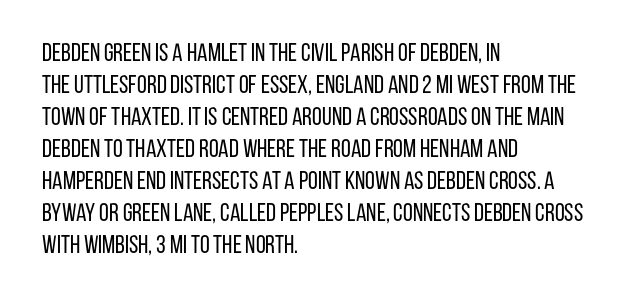
Glance below the letters and you will spot only blank space. The weight tops out at a normal text grade. Teacher's note: observe the even left margin — that is flush-left alignment. Interline gaps are of average width in this sample. In terms of posture, this sample is upright.
